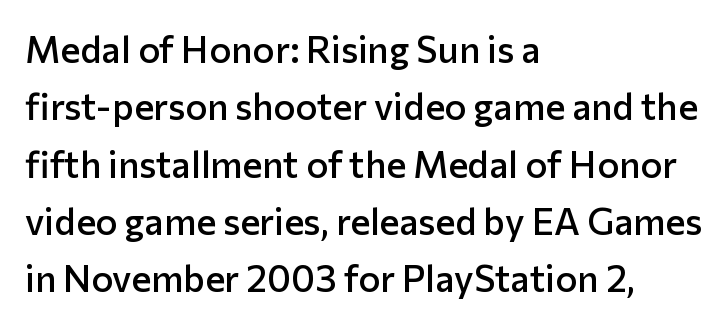
{"serif": "no", "italic": "no", "bold": "semi", "weight": "semibold", "width": "normal", "stroke_contrast": "low", "x_height": "medium", "monospaced": "no", "underline": "no", "align": "left", "line_spacing": "normal", "line_spacing_ratio": 1.55, "letter_spacing": "normal", "letter_spacing_em": 0.0, "glyph_px": 37}
